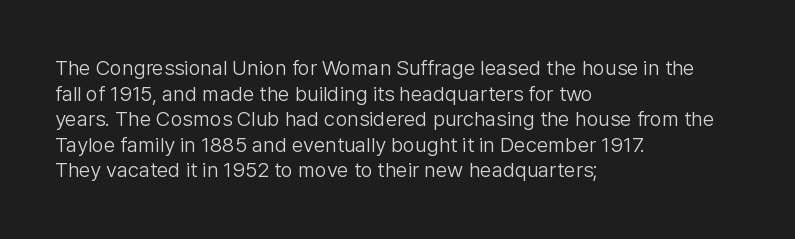
{"italic": "no", "bold": "no", "underline": "no", "align": "left", "line_spacing_ratio": 1.22, "letter_spacing": "normal", "letter_spacing_em": 0.0, "glyph_px": 21}
